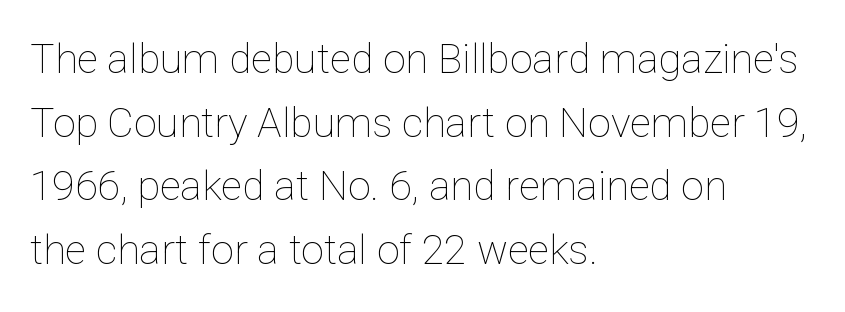
Q: Is the text bold? A: No.
Q: Is the text italic (slanted)? A: No, it is upright.
Q: Is the text underlined? A: No.
Q: How is the paragraph aligned? A: Left-aligned.
Q: Is the spacing between letters normal or unusually wide? A: Normal.
Q: Is the spacing between lines tight, normal or loose? A: Normal.
Q: Width (condensed, normal, or wide)? A: Normal.
Q: Stroke contrast? A: Low.
Q: x-height? A: Medium.
Q: Monospaced? A: No.
